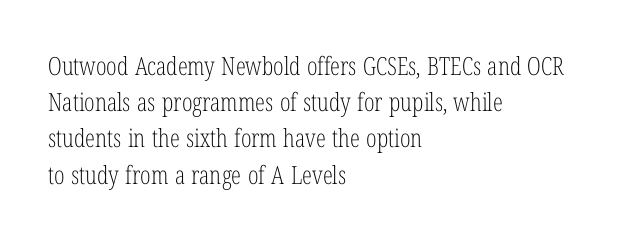
Q: Is the text bold? A: No.
Q: Is the text italic (slanted)? A: No, it is upright.
Q: Is the text underlined? A: No.
Q: How is the paragraph aligned? A: Left-aligned.
Q: Is the spacing between letters normal or unusually wide? A: Normal.
Q: Is the spacing between lines tight, normal or loose? A: Normal.
